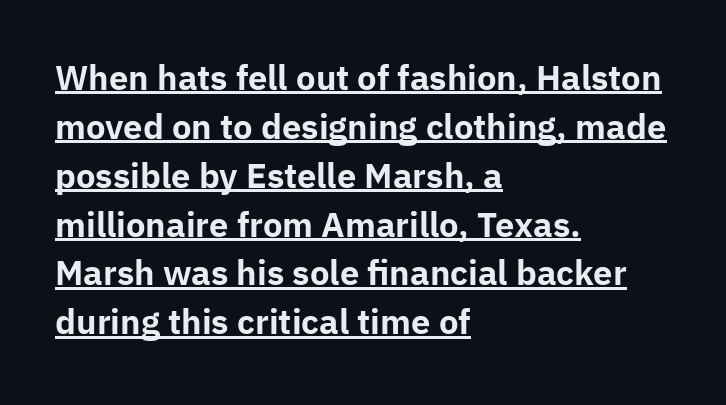
What's the leading like? Ordinary, nothing unusual. Line starts are locked; line ends wander. Is this a fixed-width face? No — the glyphs have proportional, varying widths. A typesetter would label this face a sans. Caption: standard tracking, unaltered. Check the space under the baseline: a stroke is drawn there.
